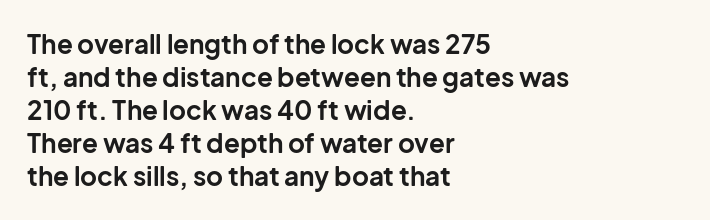
Q: Is the text bold? A: Yes.
Q: Is the text italic (slanted)? A: No, it is upright.
Q: Is the text underlined? A: No.
Q: How is the paragraph aligned? A: Left-aligned.
Q: Is the spacing between letters normal or unusually wide? A: Normal.
Q: Is the spacing between lines tight, normal or loose? A: Normal.
